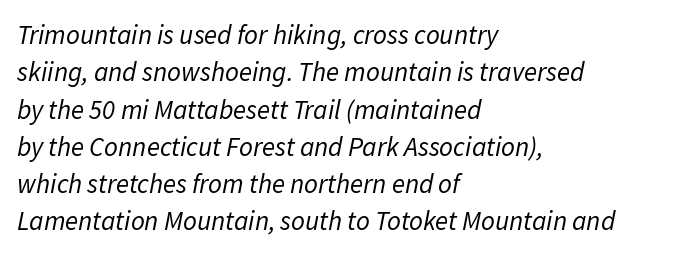
Q: Is the text bold? A: No.
Q: Is the text italic (slanted)? A: Yes, it leans right by about 11 degrees.
Q: Is the text underlined? A: No.
Q: How is the paragraph aligned? A: Left-aligned.
Q: Is the spacing between letters normal or unusually wide? A: Normal.
Q: Is the spacing between lines tight, normal or loose? A: Normal.
